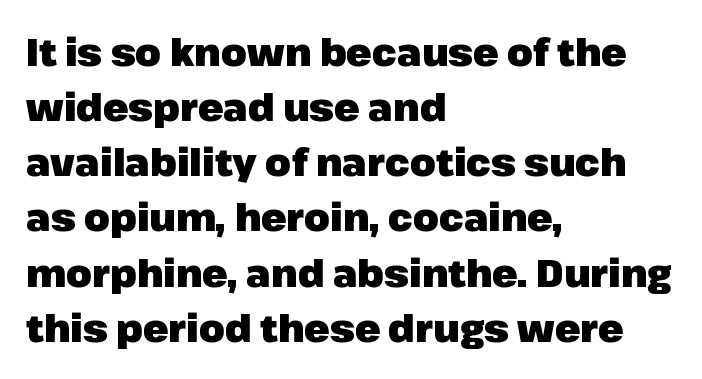
Q: Is the text bold? A: Yes.
Q: Is the text italic (slanted)? A: No, it is upright.
Q: Is the typeface a serif or a sans-serif typeface? A: Sans-serif.
Q: Is the text underlined? A: No.
Q: How is the paragraph aligned? A: Left-aligned.
Q: Is the spacing between letters normal or unusually wide? A: Normal.
Q: Is the spacing between lines tight, normal or loose? A: Normal.
Q: Width (condensed, normal, or wide)? A: Normal.
Q: Stroke contrast? A: Low.
Q: x-height? A: Medium.
Q: Monospaced? A: No.
